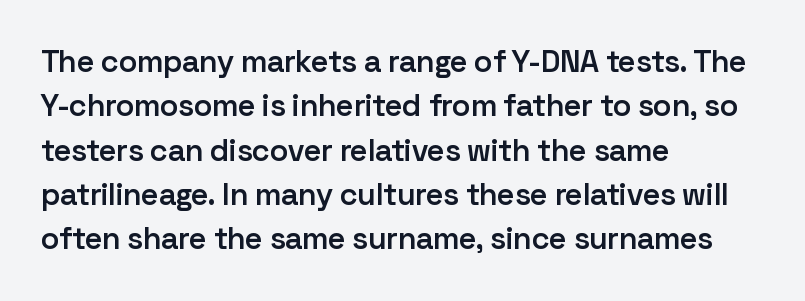
{"serif": "no", "italic": "no", "bold": "semi", "weight": "semibold", "width": "normal", "stroke_contrast": "low", "x_height": "medium", "monospaced": "no", "underline": "no", "align": "left", "line_spacing": "normal", "line_spacing_ratio": 1.43, "letter_spacing": "normal", "letter_spacing_em": 0.0, "glyph_px": 31}
